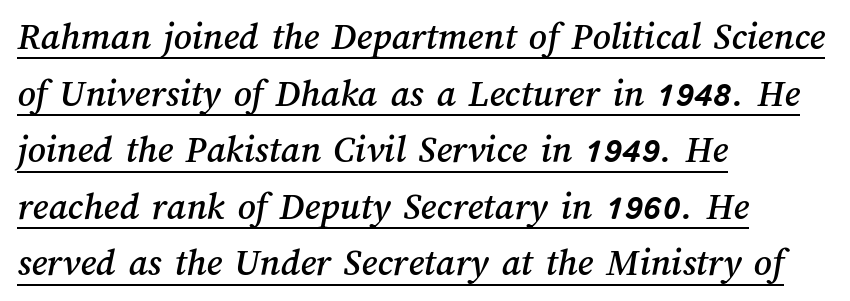
The image shows 39 px text type; set left-aligned, normal line spacing (1.45x), normal letter spacing, underlined; medium stroke contrast and a medium x-height.
